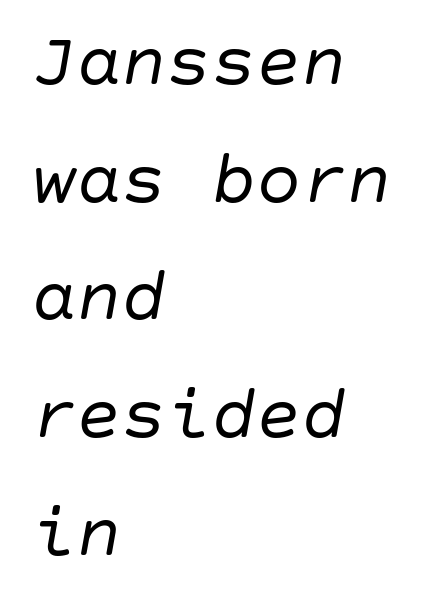
{"italic": "yes", "lean": "right", "slant_degrees": 10, "bold": "no", "weight": "regular", "width": "normal", "stroke_contrast": "low", "x_height": "large", "underline": "no", "align": "left", "line_spacing": "normal", "line_spacing_ratio": 1.57, "letter_spacing": "normal", "letter_spacing_em": 0.0, "glyph_px": 75}
